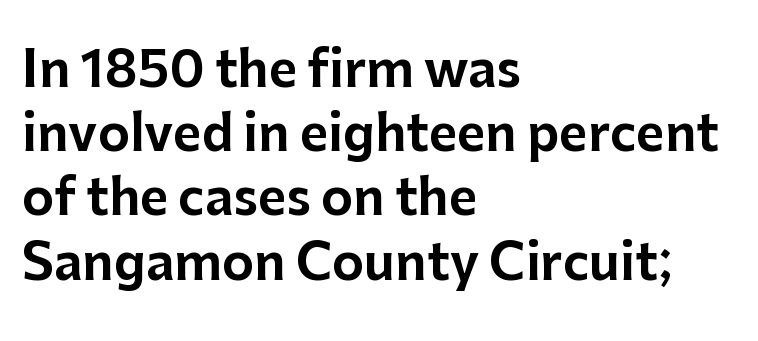
The image shows 49 px sans-serif type, upright; set left-aligned, normal line spacing (1.31x), normal letter spacing, not underlined; low stroke contrast and a medium x-height.
